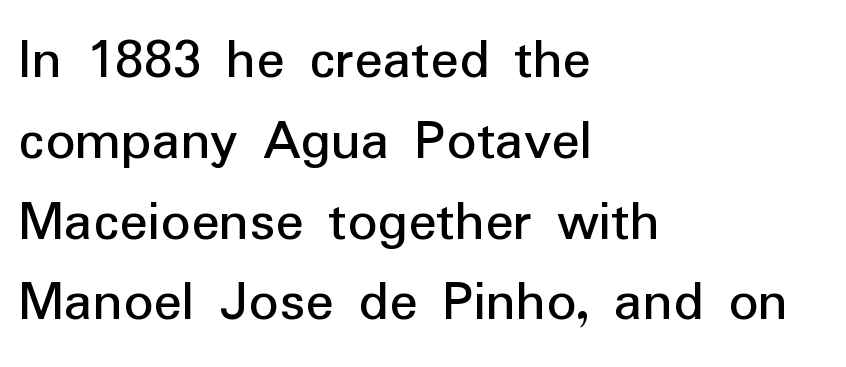
Q: Is the text italic (slanted)? A: No, it is upright.
Q: Is the typeface a serif or a sans-serif typeface? A: Sans-serif.
Q: Is the text underlined? A: No.
Q: How is the paragraph aligned? A: Left-aligned.
Q: Is the spacing between letters normal or unusually wide? A: Normal.
Q: Is the spacing between lines tight, normal or loose? A: Normal.
Q: Width (condensed, normal, or wide)? A: Normal.
Q: Stroke contrast? A: Low.
Q: x-height? A: Medium.
Q: Monospaced? A: No.
